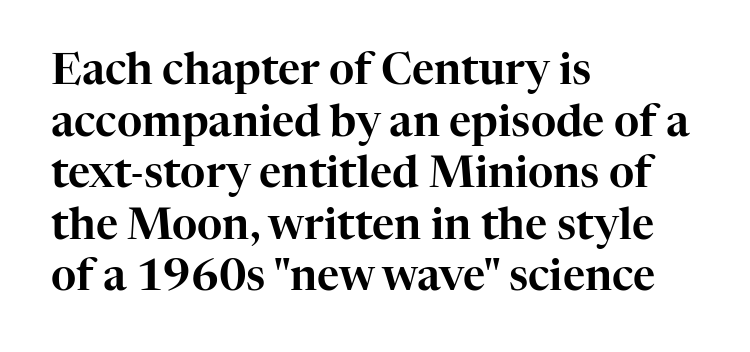
{"serif": "yes", "italic": "no", "width": "normal", "stroke_contrast": "high", "x_height": "medium", "monospaced": "no", "underline": "no", "align": "left", "line_spacing_ratio": 1.2, "letter_spacing": "normal", "letter_spacing_em": 0.0, "glyph_px": 43}
